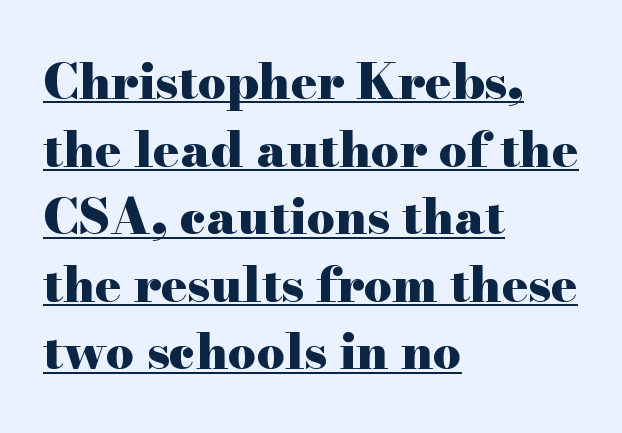
Observe the ordinary spacing: letters are neighbours, not strangers. Does a line run under the words? Yes, clearly. The space between consecutive lines is moderate. Font category for this specimen: serif.
